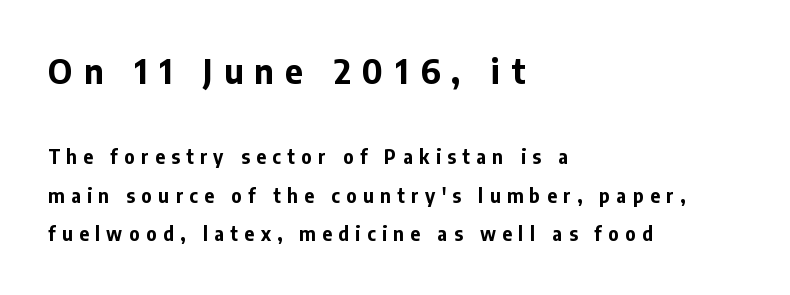
Compared with an ordinary text face, these strokes are far heavier — a full bold. A clean baseline with only descenders dipping below it. Size contrast runs from large at the top to small at the bottom. The face used here is proportionally spaced, like ordinary book or web type. Left-aligned paragraph, ragged on the right. The tracking reads as deliberately expanded to a designer's eye.
